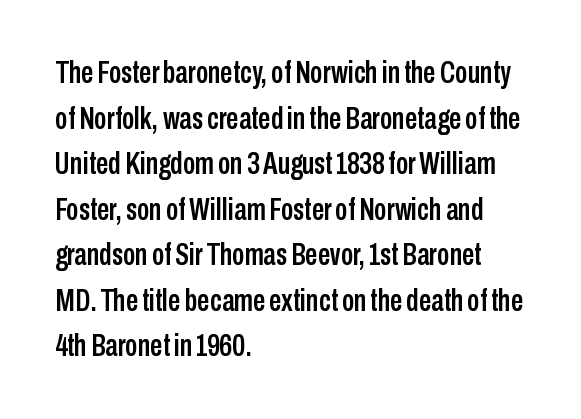
{"serif": "no", "italic": "no", "width": "condensed", "stroke_contrast": "low", "x_height": "medium", "monospaced": "no", "underline": "no", "align": "left", "line_spacing": "normal", "line_spacing_ratio": 1.47, "letter_spacing": "normal", "letter_spacing_em": 0.0, "glyph_px": 31}
